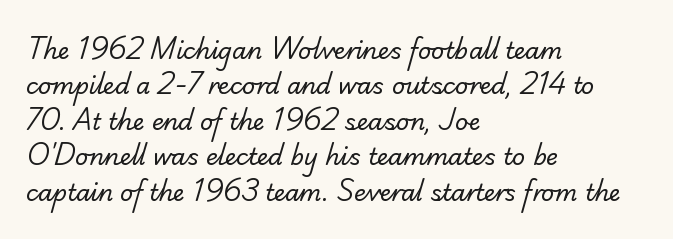
{"bold": "no", "underline": "no", "align": "left", "line_spacing": "normal", "line_spacing_ratio": 1.54, "letter_spacing": "normal", "letter_spacing_em": 0.0, "glyph_px": 23}
